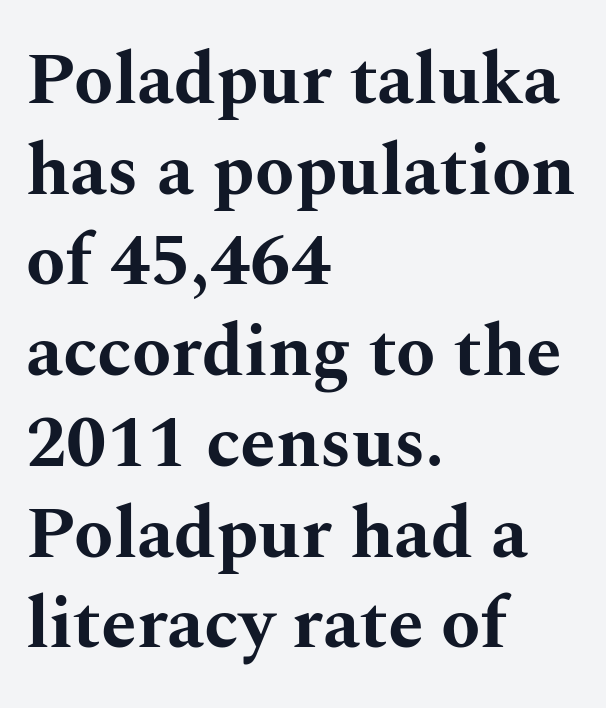
The passage shown is not underscored anywhere. Horizontal alignment here is leftward, the default for most running prose. Glyph-to-glyph distance matches everyday printed text. Varying glyph widths throughout — classic text-font behaviour. This sample uses a serif face.
